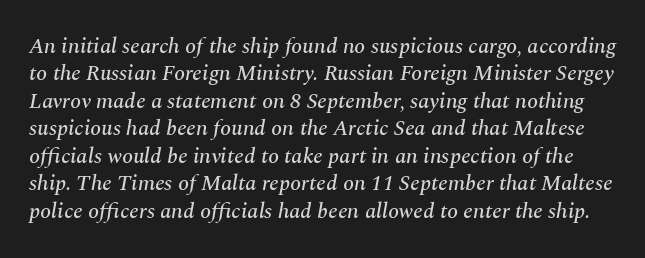
{"italic": "yes", "lean": "right", "slant_degrees": 10, "underline": "no", "line_spacing": "normal", "line_spacing_ratio": 1.25, "letter_spacing": "normal", "letter_spacing_em": 0.0, "glyph_px": 22}
